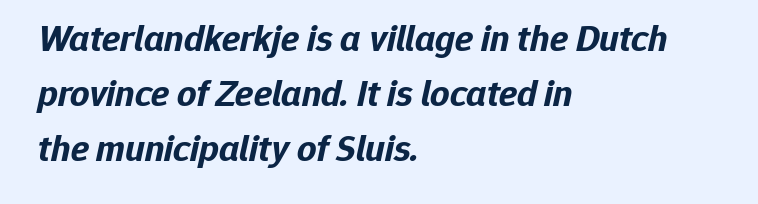
Q: Is the text bold? A: Yes.
Q: Is the text italic (slanted)? A: Yes, it leans right by about 12 degrees.
Q: Is the text underlined? A: No.
Q: How is the paragraph aligned? A: Left-aligned.
Q: Is the spacing between letters normal or unusually wide? A: Normal.
Q: Is the spacing between lines tight, normal or loose? A: Normal.
Q: Width (condensed, normal, or wide)? A: Normal.
Q: Stroke contrast? A: Low.
Q: x-height? A: Medium.
Q: Monospaced? A: No.
